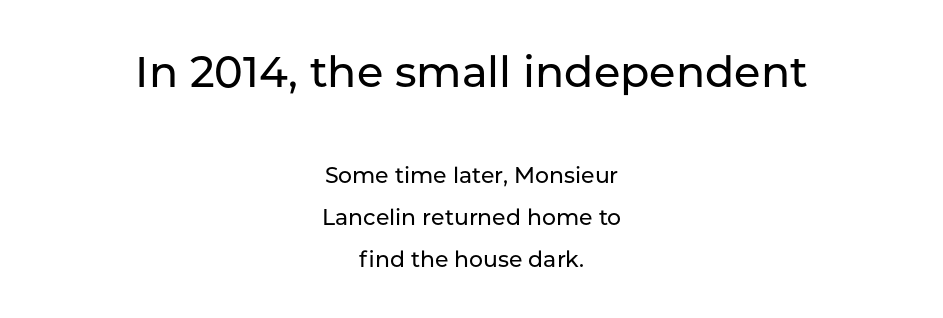
{"serif": "no", "italic": "no", "width": "normal", "stroke_contrast": "low", "x_height": "medium", "monospaced": "no", "underline": "no", "align": "center", "line_spacing": "loose", "line_spacing_ratio": 1.9, "letter_spacing": "normal", "letter_spacing_em": 0.0, "larger_block": "first", "size_ratio": 1.95, "glyph_px": 43}
